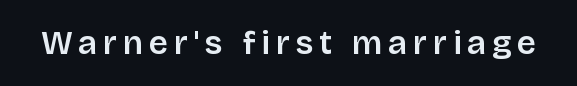
The image shows 33 px sans-serif type, upright; set not underlined; low stroke contrast and a large x-height.
